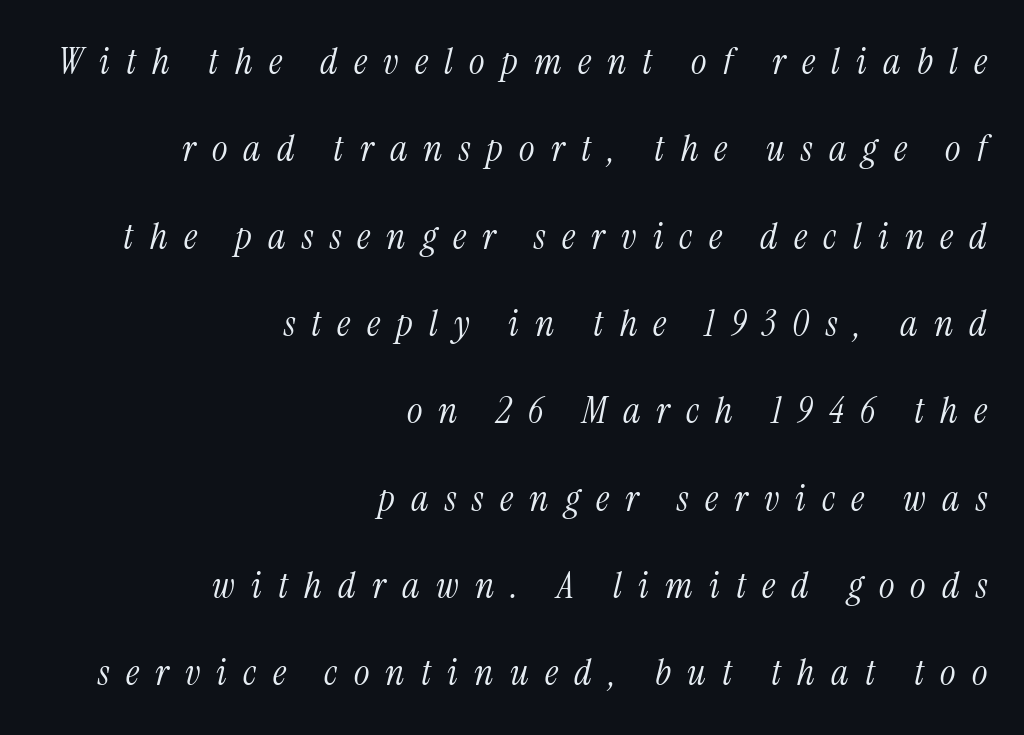
The image shows 37 px light, condensed serif type, italic (leaning right); set right-aligned, loose line spacing (2.36x), unusually wide letter spacing (+0.44 em), not underlined; medium stroke contrast and a medium x-height.
